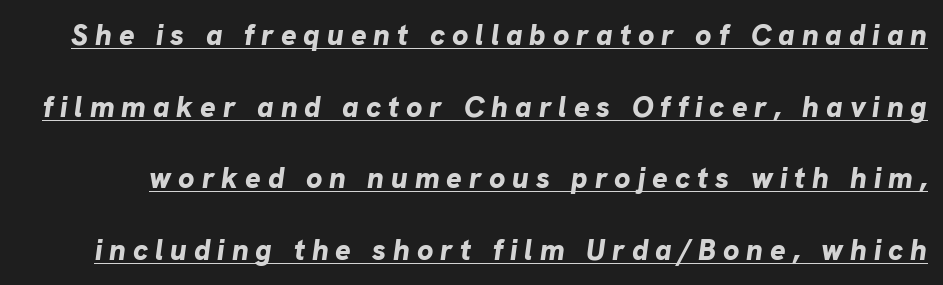
The image shows 29 px bold type, italic (leaning right); set loose line spacing (2.47x), unusually wide letter spacing (+0.24 em), underlined; low stroke contrast and a medium x-height.
